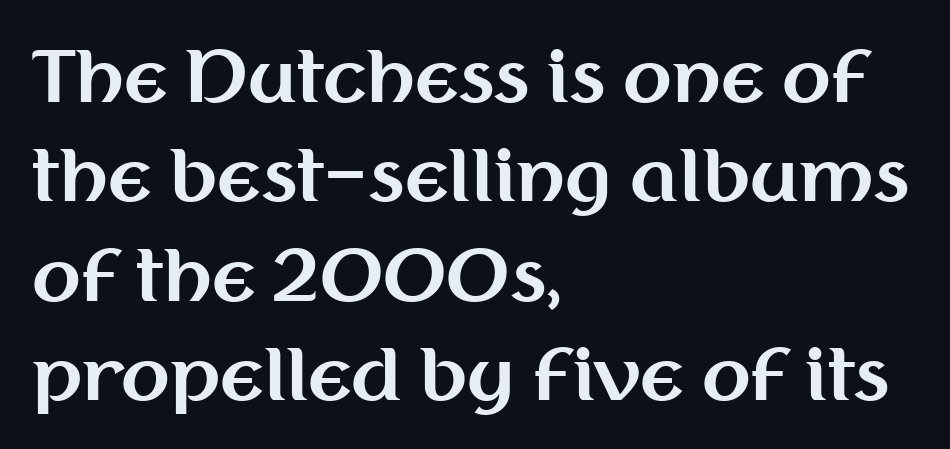
{"serif": "no", "italic": "no", "bold": "yes", "weight": "bold", "width": "normal", "stroke_contrast": "medium", "x_height": "medium", "monospaced": "no", "underline": "no", "align": "left", "line_spacing": "normal", "line_spacing_ratio": 1.4, "letter_spacing": "normal", "letter_spacing_em": 0.0, "glyph_px": 71}
